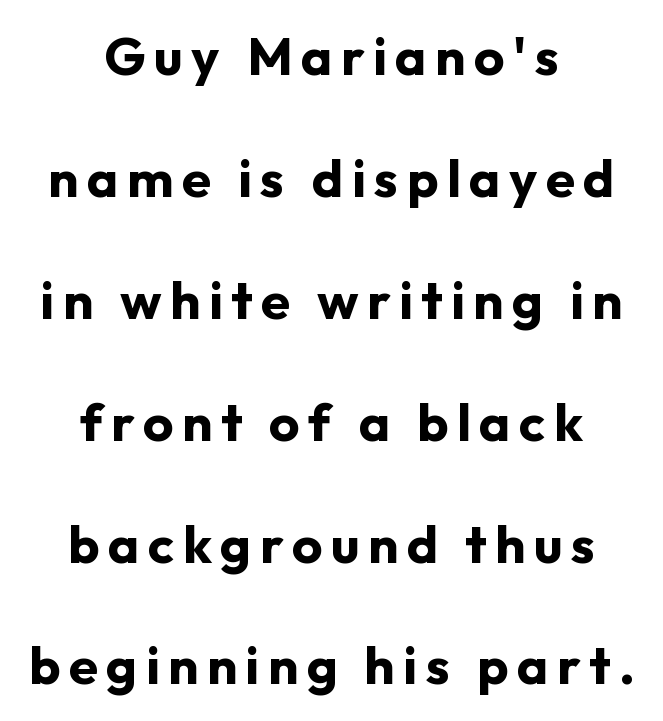
The setting favours the middle, as headings and verse often do. Check where the strokes stop: nothing finishes them off — pure sans. Plain, unruled lines of type. The face used here is proportionally spaced, like ordinary book or web type. You'd pick this weight for a headline — it's a proper bold.
